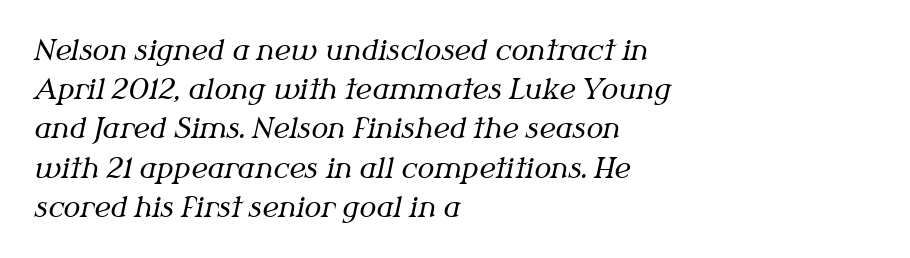
Q: Is the text bold? A: No.
Q: Is the text italic (slanted)? A: Yes, it leans right by about 12 degrees.
Q: Is the typeface a serif or a sans-serif typeface? A: Serif.
Q: Is the text underlined? A: No.
Q: How is the paragraph aligned? A: Left-aligned.
Q: Is the spacing between letters normal or unusually wide? A: Normal.
Q: Is the spacing between lines tight, normal or loose? A: Normal.
Q: Width (condensed, normal, or wide)? A: Normal.
Q: Stroke contrast? A: Medium.
Q: x-height? A: Medium.
Q: Monospaced? A: No.
